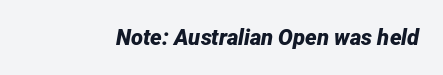
The image shows 22 px bold type, italic (leaning right); set normal letter spacing, not underlined.
